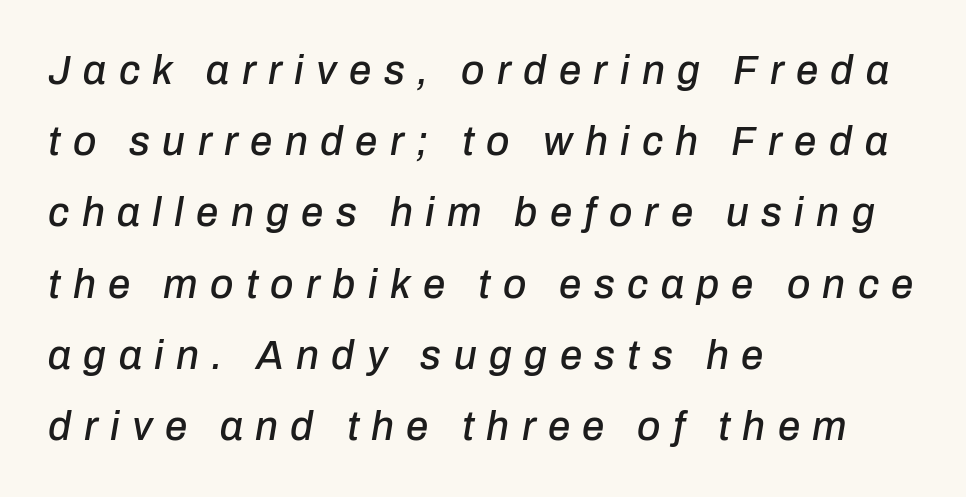
The image shows 40 px text type, italic (leaning right); set left-aligned, line spacing 1.78x, unusually wide letter spacing (+0.31 em), not underlined; low stroke contrast and a medium x-height.
